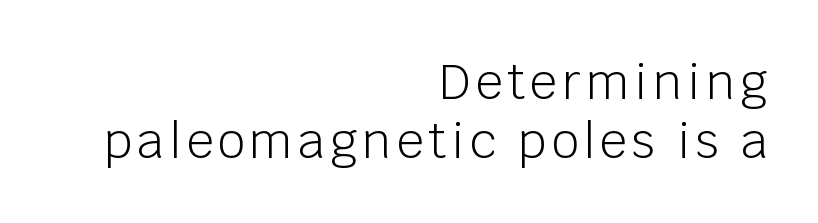
Ordinary non-slanted type is in use. Look at the bottom of the vertical strokes: they stop flat, with no serifs. The zone under the glyphs is completely vacant. Character widths vary here, with narrow letters taking less room than wide ones. No chunkiness to these letters — they're not bold. Teacher's note: observe the even right margin — that is flush-right alignment.
